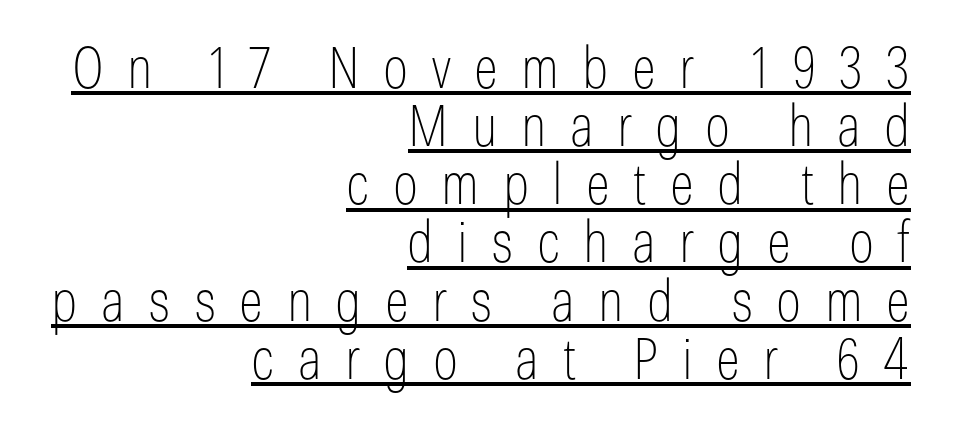
{"serif": "no", "italic": "no", "bold": "no", "weight": "thin", "width": "condensed", "stroke_contrast": "low", "x_height": "medium", "monospaced": "no", "underline": "yes", "align": "right", "line_spacing": "tight", "line_spacing_ratio": 1.02, "letter_spacing": "wide", "letter_spacing_em": 0.41, "glyph_px": 57}
